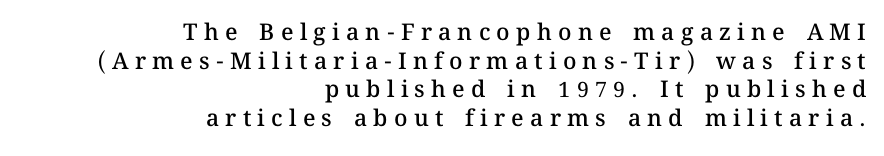
{"italic": "no", "bold": "semi", "underline": "no", "align": "right", "line_spacing_ratio": 1.24, "letter_spacing": "wide", "letter_spacing_em": 0.27, "glyph_px": 23}
